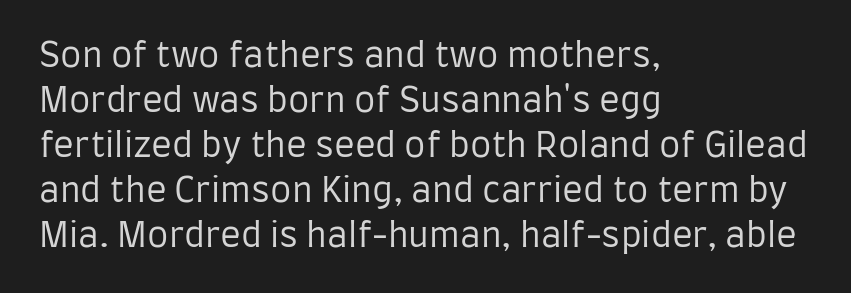
The image shows 34 px regular-weight, condensed sans-serif type, upright; set left-aligned, normal line spacing (1.32x), normal letter spacing, not underlined; low stroke contrast and a large x-height.
